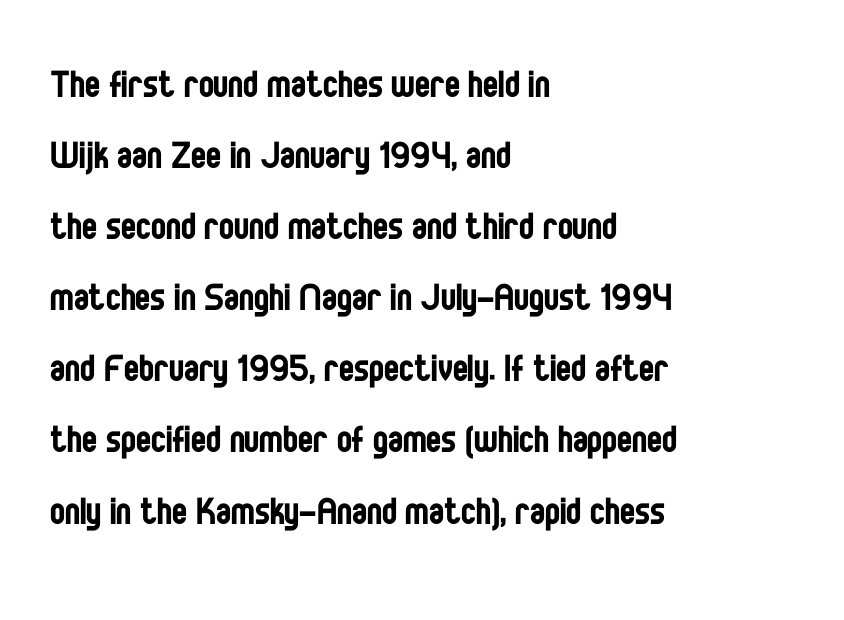
The image shows 45 px regular-weight, condensed sans-serif type, upright; set left-aligned, normal line spacing (1.58x), normal letter spacing, not underlined; low stroke contrast and a large x-height.
